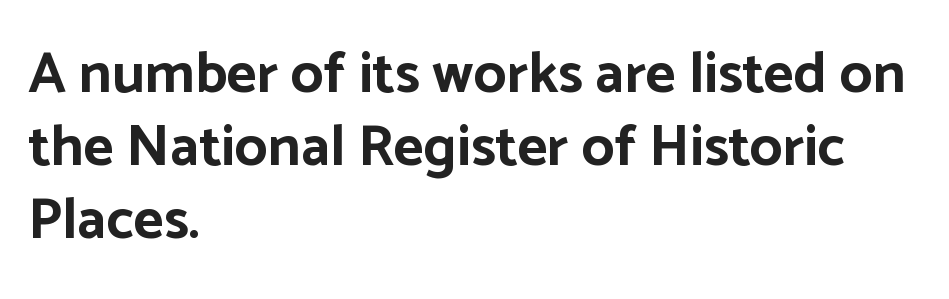
Q: Is the text bold? A: Yes.
Q: Is the text italic (slanted)? A: No, it is upright.
Q: Is the typeface a serif or a sans-serif typeface? A: Sans-serif.
Q: Is the text underlined? A: No.
Q: How is the paragraph aligned? A: Left-aligned.
Q: Is the spacing between letters normal or unusually wide? A: Normal.
Q: Is the spacing between lines tight, normal or loose? A: Normal.
Q: Width (condensed, normal, or wide)? A: Normal.
Q: Stroke contrast? A: Low.
Q: x-height? A: Medium.
Q: Monospaced? A: No.
